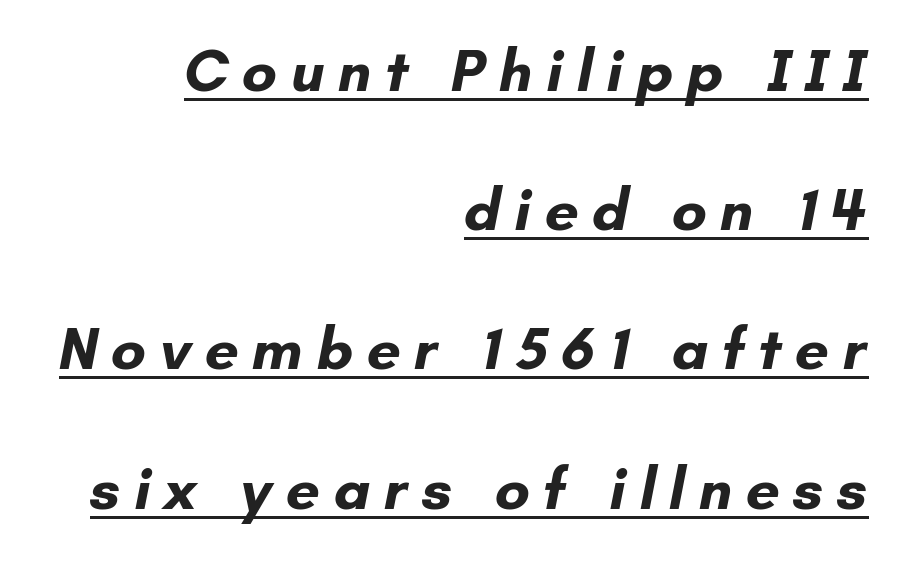
Q: Is the text bold? A: Yes.
Q: Is the typeface a serif or a sans-serif typeface? A: Sans-serif.
Q: Is the text underlined? A: Yes.
Q: How is the paragraph aligned? A: Right-aligned.
Q: Is the spacing between letters normal or unusually wide? A: Unusually wide.
Q: Is the spacing between lines tight, normal or loose? A: Loose.
Q: Width (condensed, normal, or wide)? A: Normal.
Q: Stroke contrast? A: Low.
Q: x-height? A: Small.
Q: Monospaced? A: No.
